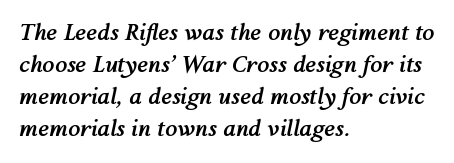
Q: Is the text bold? A: Yes.
Q: Is the text italic (slanted)? A: Yes, it leans right by about 12 degrees.
Q: Is the text underlined? A: No.
Q: How is the paragraph aligned? A: Left-aligned.
Q: Is the spacing between letters normal or unusually wide? A: Normal.
Q: Is the spacing between lines tight, normal or loose? A: Normal.
